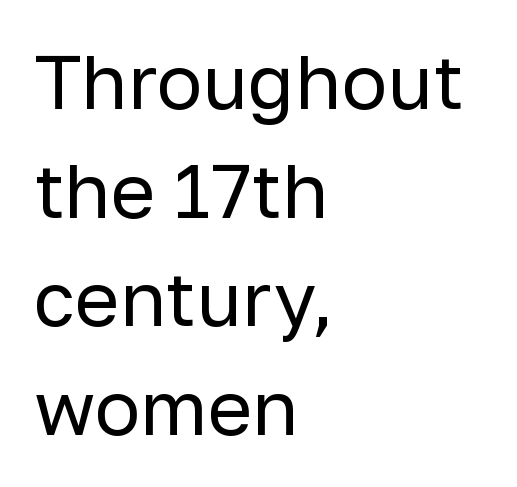
The letters advance in unequal steps, a hallmark of proportional type. Leading matches the norm, producing a regular column. The string is rendered with underlining switched off. Check where the strokes stop: nothing finishes them off — pure sans. Which margin do the lines hug? The left one — the right edge is uneven. Unlike italic type, these characters show no tilt at all.
